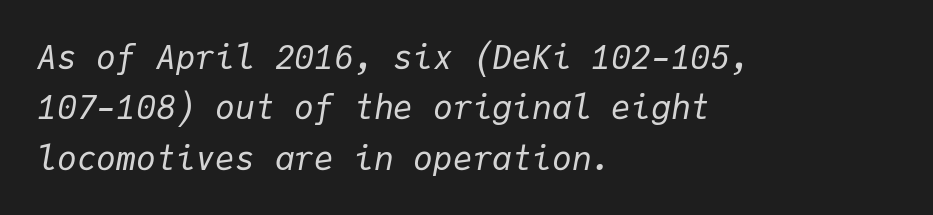
The image shows 33 px regular-weight type, italic (leaning right), monospaced; set left-aligned, normal line spacing (1.53x), normal letter spacing, not underlined; low stroke contrast and a medium x-height.
